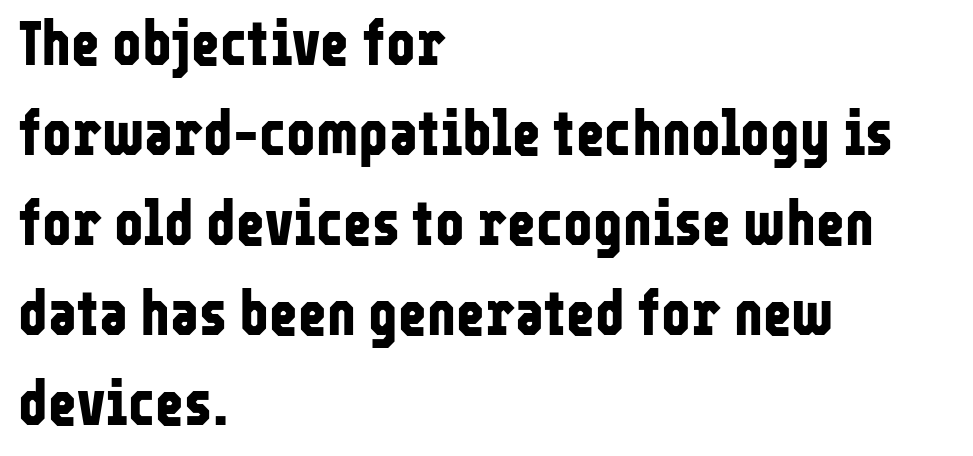
Compared with typical paragraphs, the rows here are spaced about the same. These lines are rendered in a variable-pitch font. This rendering leaves character spacing at its baseline value. The letters are bold, with thick, heavy strokes. What kind of face is this? One without serifs — a sans. Any mark beneath the type? The region is blank.
